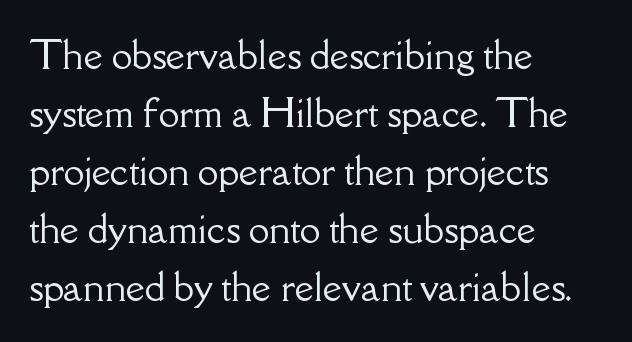
Q: Is the text italic (slanted)? A: No, it is upright.
Q: Is the typeface a serif or a sans-serif typeface? A: Serif.
Q: Is the text underlined? A: No.
Q: How is the paragraph aligned? A: Left-aligned.
Q: Is the spacing between letters normal or unusually wide? A: Normal.
Q: Is the spacing between lines tight, normal or loose? A: Normal.
Q: Width (condensed, normal, or wide)? A: Normal.
Q: Stroke contrast? A: Low.
Q: x-height? A: Small.
Q: Monospaced? A: No.
